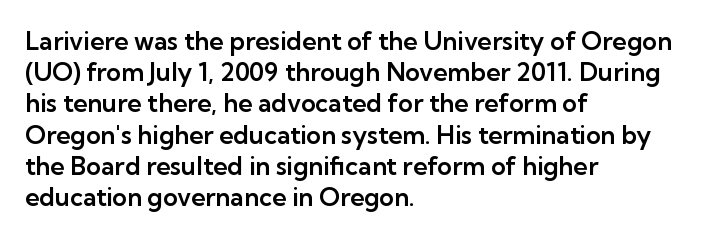
{"italic": "no", "underline": "no", "align": "left", "line_spacing": "normal", "line_spacing_ratio": 1.25, "letter_spacing": "normal", "letter_spacing_em": 0.0, "glyph_px": 25}
